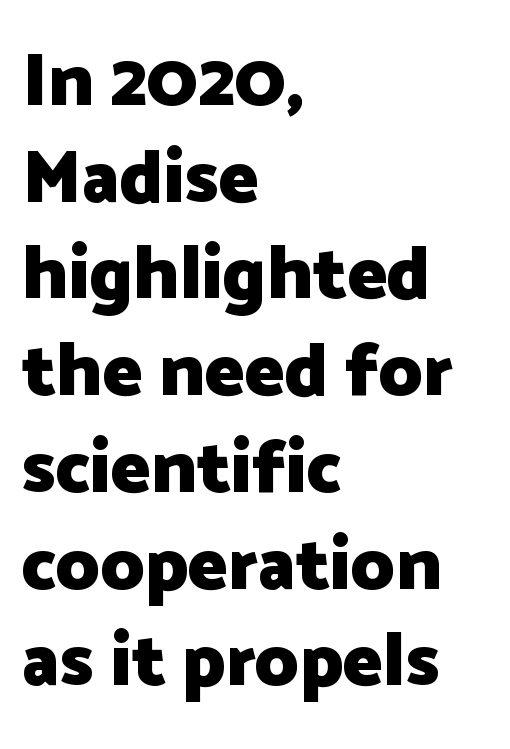
Q: Is the text bold? A: Yes.
Q: Is the text italic (slanted)? A: No, it is upright.
Q: Is the typeface a serif or a sans-serif typeface? A: Sans-serif.
Q: Is the text underlined? A: No.
Q: How is the paragraph aligned? A: Left-aligned.
Q: Is the spacing between letters normal or unusually wide? A: Normal.
Q: Is the spacing between lines tight, normal or loose? A: Normal.
Q: Width (condensed, normal, or wide)? A: Normal.
Q: Stroke contrast? A: Low.
Q: x-height? A: Medium.
Q: Monospaced? A: No.
